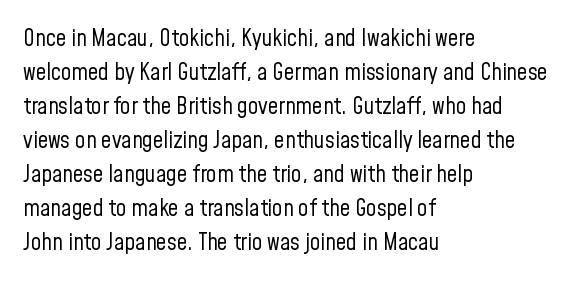
The image shows 23 px text type, upright; set left-aligned, normal line spacing (1.48x), normal letter spacing, not underlined.
